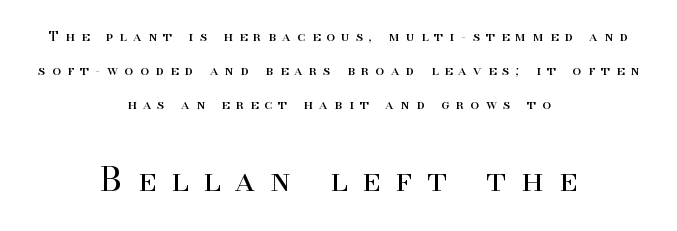
{"serif": "yes", "italic": "no", "bold": "no", "weight": "regular", "width": "normal", "stroke_contrast": "high", "x_height": "small", "monospaced": "no", "underline": "no", "align": "center", "line_spacing": "loose", "line_spacing_ratio": 2.43, "letter_spacing": "wide", "letter_spacing_em": 0.47, "larger_block": "second", "size_ratio": 2.36, "glyph_px": 33}
